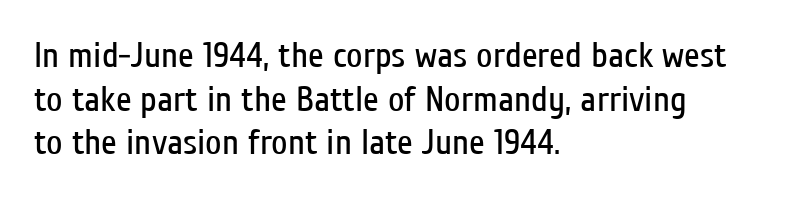
The image shows 36 px regular-weight, condensed sans-serif type, upright; set left-aligned, line spacing 1.21x, normal letter spacing, not underlined; low stroke contrast and a medium x-height.
